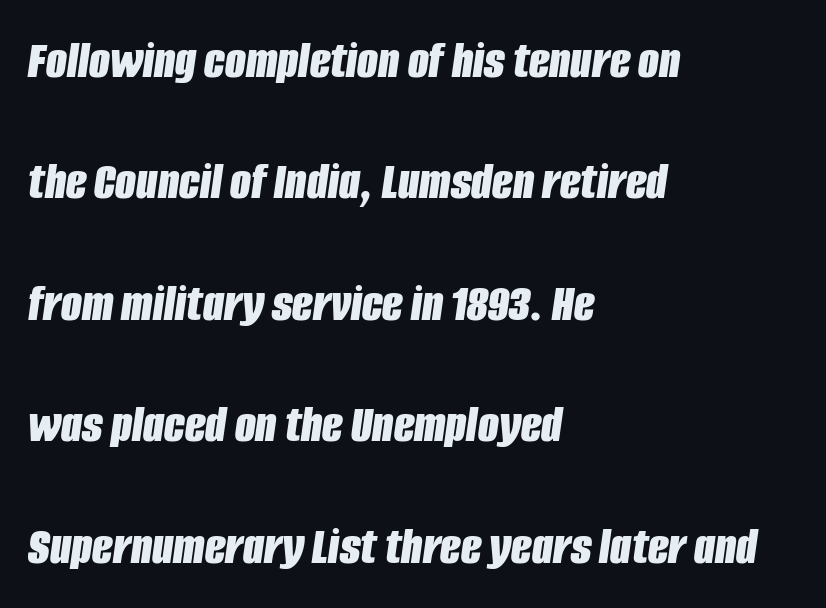
Q: Is the text bold? A: Yes.
Q: Is the text italic (slanted)? A: Yes, it leans right by about 8 degrees.
Q: Is the text underlined? A: No.
Q: How is the paragraph aligned? A: Left-aligned.
Q: Is the spacing between letters normal or unusually wide? A: Normal.
Q: Is the spacing between lines tight, normal or loose? A: Loose.
Q: Width (condensed, normal, or wide)? A: Condensed.
Q: Stroke contrast? A: Low.
Q: x-height? A: Large.
Q: Monospaced? A: No.
